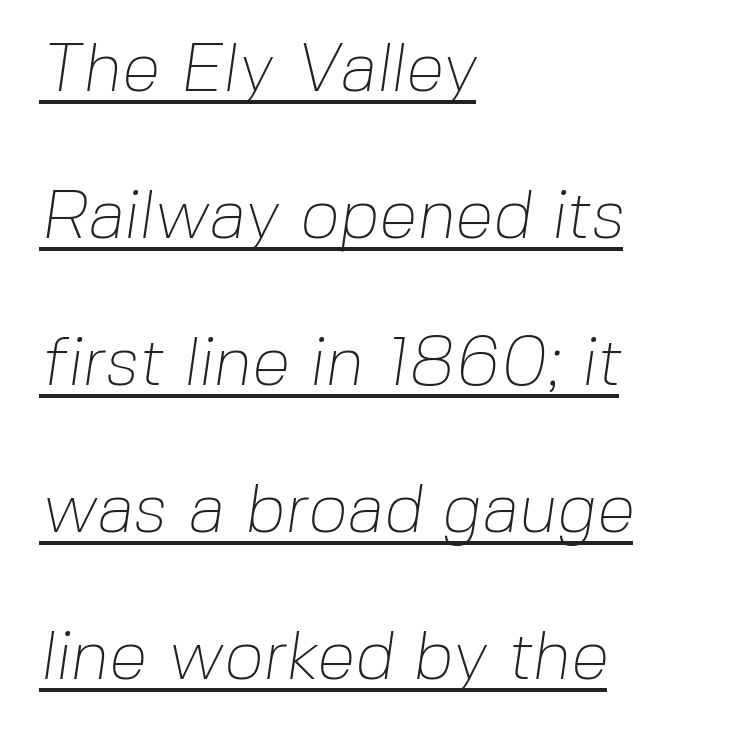
{"serif": "no", "bold": "no", "weight": "thin", "width": "normal", "stroke_contrast": "low", "x_height": "medium", "monospaced": "no", "underline": "yes", "align": "left", "line_spacing": "loose", "line_spacing_ratio": 2.13, "letter_spacing": "normal", "letter_spacing_em": 0.0, "glyph_px": 69}
